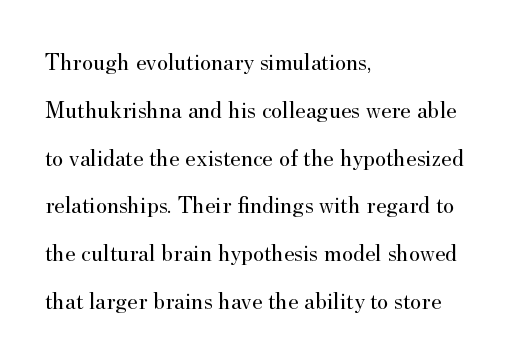
The gaps between neighbouring characters are ordinary and unremarkable. Posture: straight, roman, zero tilt. The leading is generous, giving the passage an open texture. On a weight scale, this lands at 450 or below. Underline: absent. Each line starts at the same left margin while the right side varies.
